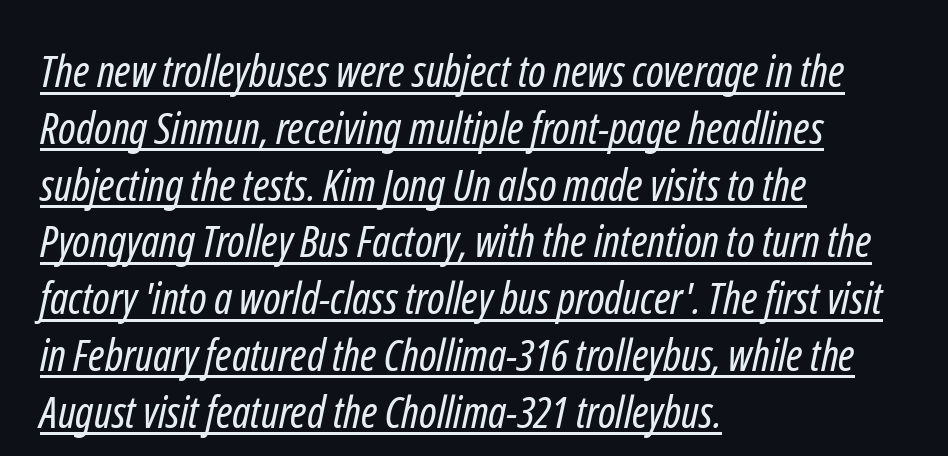
Q: Is the text bold? A: No.
Q: Is the typeface a serif or a sans-serif typeface? A: Sans-serif.
Q: Is the text underlined? A: Yes.
Q: How is the paragraph aligned? A: Left-aligned.
Q: Is the spacing between letters normal or unusually wide? A: Normal.
Q: Is the spacing between lines tight, normal or loose? A: Normal.
Q: Width (condensed, normal, or wide)? A: Condensed.
Q: Stroke contrast? A: Low.
Q: x-height? A: Medium.
Q: Monospaced? A: No.
